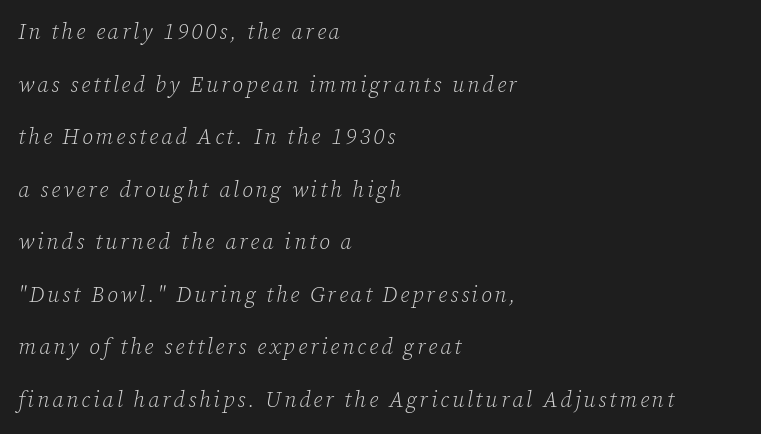
{"italic": "yes", "lean": "right", "slant_degrees": 12, "bold": "no", "underline": "no", "align": "left", "line_spacing": "loose", "line_spacing_ratio": 2.39, "glyph_px": 22}
